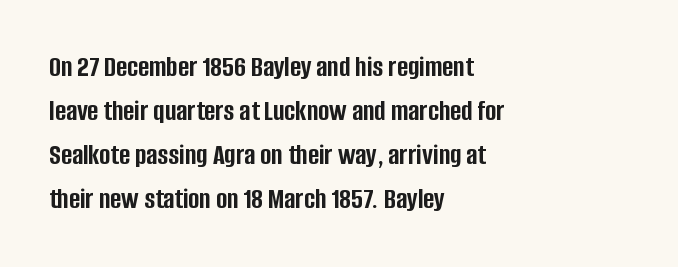
Q: Is the text bold? A: Yes.
Q: Is the text italic (slanted)? A: No, it is upright.
Q: Is the typeface a serif or a sans-serif typeface? A: Sans-serif.
Q: Is the text underlined? A: No.
Q: How is the paragraph aligned? A: Left-aligned.
Q: Is the spacing between letters normal or unusually wide? A: Normal.
Q: Is the spacing between lines tight, normal or loose? A: Normal.
Q: Width (condensed, normal, or wide)? A: Condensed.
Q: Stroke contrast? A: Low.
Q: x-height? A: Large.
Q: Monospaced? A: No.
